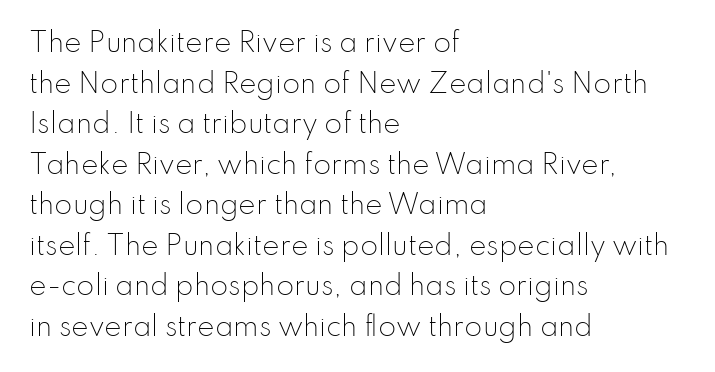
Q: Is the text bold? A: No.
Q: Is the text italic (slanted)? A: No, it is upright.
Q: Is the text underlined? A: No.
Q: How is the paragraph aligned? A: Left-aligned.
Q: Is the spacing between letters normal or unusually wide? A: Normal.
Q: Is the spacing between lines tight, normal or loose? A: Normal.
